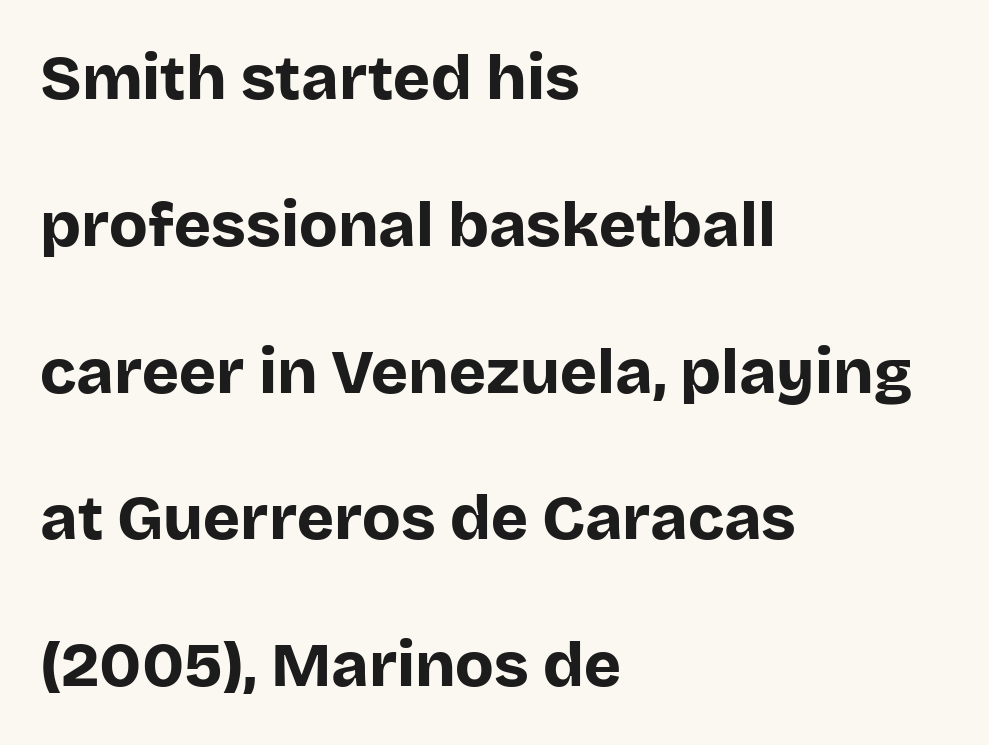
Each letter's strokes conclude bluntly, with no projecting serifs. Thick stems and heavy bowls — unmistakably bold. Leftover space on each line is placed entirely after the last word. The passage shown is not underscored anywhere. These lines stand farther apart than default settings would place them. The type sits square on the baseline with zero lean.
